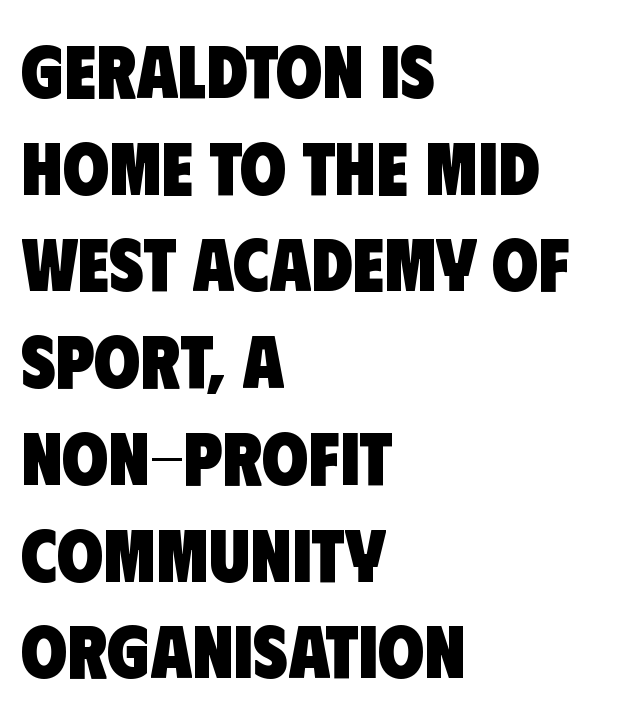
The specimen omits any rule beneath the text block's lines. The letters advance in unequal steps, a hallmark of proportional type. Strong, thick strokes mark this as bold type. No feet cap the strokes, marking this as sans-serif type.
